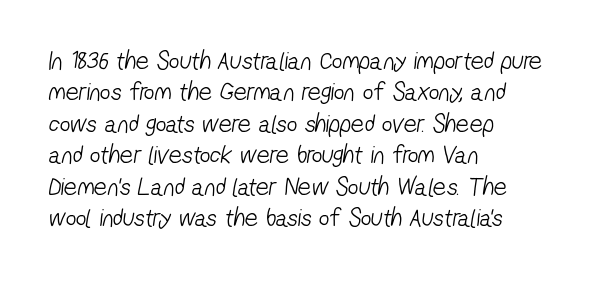
The image shows 26 px text type; set left-aligned, line spacing 1.21x, normal letter spacing, not underlined.
